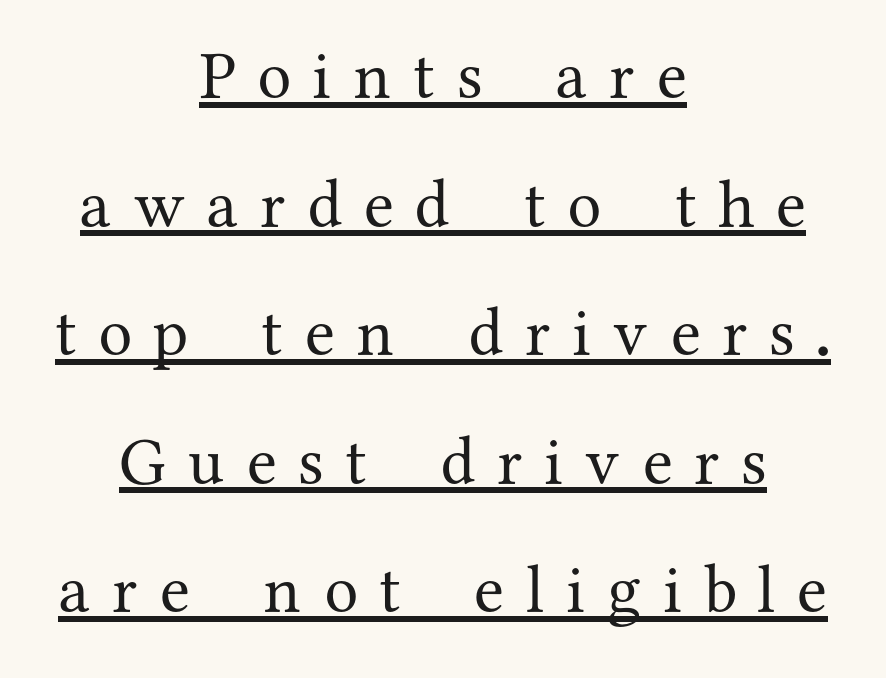
The image shows 68 px regular-weight serif type, upright; set centered, line spacing 1.89x, unusually wide letter spacing (+0.32 em), underlined; medium stroke contrast and a medium x-height.
